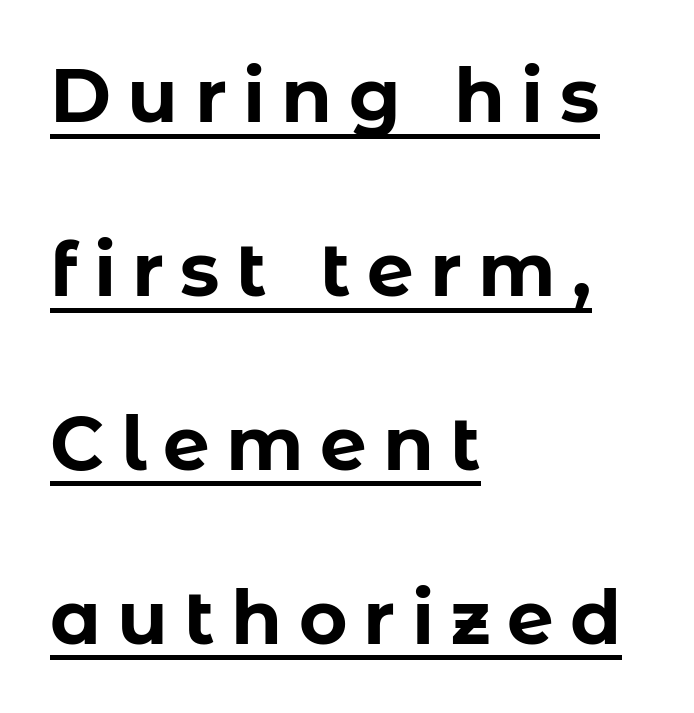
{"serif": "no", "italic": "no", "bold": "yes", "weight": "bold", "width": "normal", "stroke_contrast": "low", "x_height": "medium", "monospaced": "no", "underline": "yes", "align": "left", "line_spacing": "loose", "line_spacing_ratio": 2.35, "letter_spacing": "wide", "letter_spacing_em": 0.22, "glyph_px": 74}
